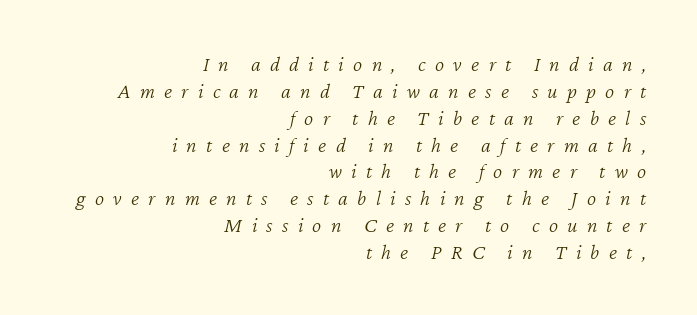
Designer's note — italics engaged. Layout note: lines flush right. These glyphs show unthickened strokes, regular width or finer. The foot of each line stays bare and open. Spacing between characters has been opened up far beyond the box default.
